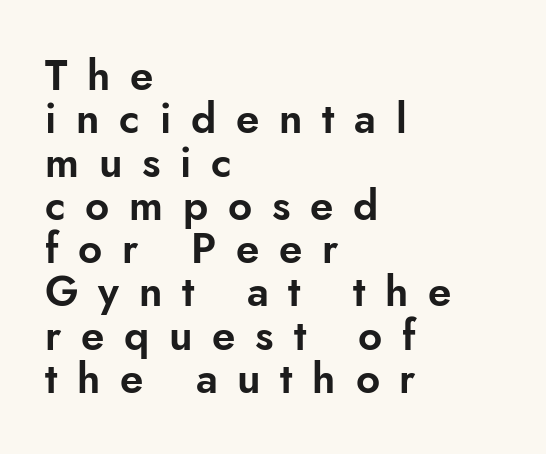
The image shows 42 px sans-serif type, upright; set left-aligned, tight line spacing (1.03x), unusually wide letter spacing (+0.47 em), not underlined; low stroke contrast and a small x-height.
